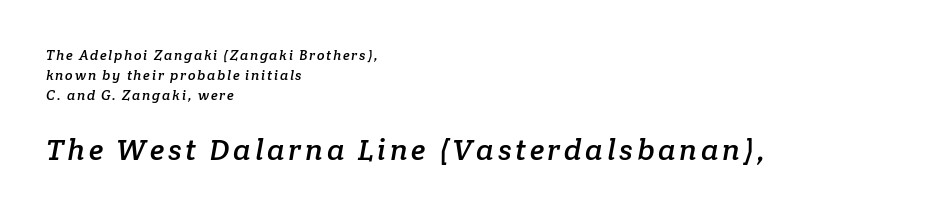
Q: Is the typeface a serif or a sans-serif typeface? A: Serif.
Q: Is the text underlined? A: No.
Q: How is the paragraph aligned? A: Left-aligned.
Q: Is the spacing between lines tight, normal or loose? A: Normal.
Q: Which block of text is set in a larger size, the first (top) or the second (bottom)? A: The second (bottom) one.
Q: Width (condensed, normal, or wide)? A: Normal.
Q: Stroke contrast? A: Low.
Q: x-height? A: Medium.
Q: Monospaced? A: No.
